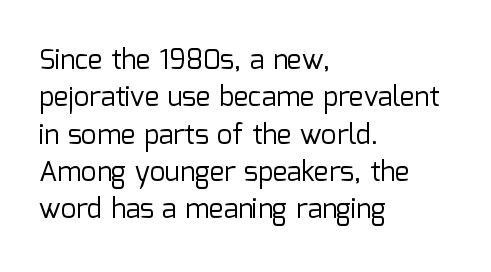
Interline gaps are of average width in this sample. Inter-character spacing is left at the font's built-in metrics. If you drew a line through each stem, it would be perfectly vertical. Words float on clear page, feet unadorned. Each line starts at the same left margin while the right side varies.
